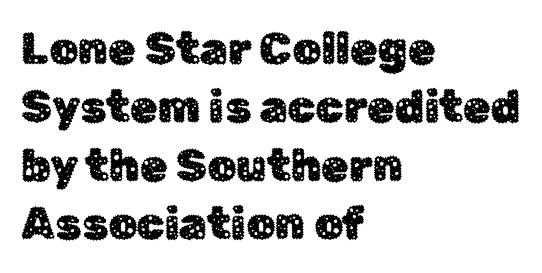
Q: Is the text italic (slanted)? A: No, it is upright.
Q: Is the typeface a serif or a sans-serif typeface? A: Sans-serif.
Q: Is the text underlined? A: No.
Q: How is the paragraph aligned? A: Left-aligned.
Q: Is the spacing between letters normal or unusually wide? A: Normal.
Q: Is the spacing between lines tight, normal or loose? A: Normal.
Q: Width (condensed, normal, or wide)? A: Normal.
Q: Stroke contrast? A: Low.
Q: x-height? A: Medium.
Q: Monospaced? A: No.
